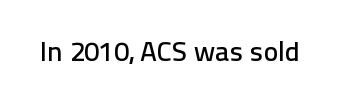
Q: Is the text italic (slanted)? A: No, it is upright.
Q: Is the typeface a serif or a sans-serif typeface? A: Sans-serif.
Q: Is the text underlined? A: No.
Q: Is the spacing between letters normal or unusually wide? A: Normal.
Q: Width (condensed, normal, or wide)? A: Normal.
Q: Stroke contrast? A: Low.
Q: x-height? A: Medium.
Q: Monospaced? A: No.
